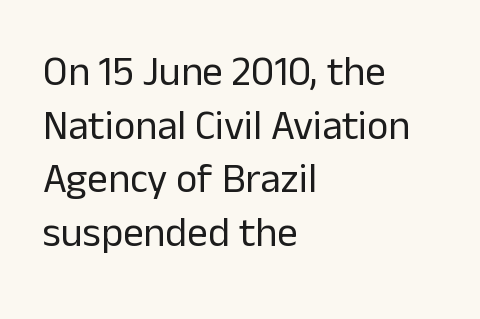
Notice how the stems are strictly vertical — no italics here. Successive baselines arrive at the customary interval. Descenders are the only things crossing below the line. If you drew a ruler down the left edge, every line would touch it.
